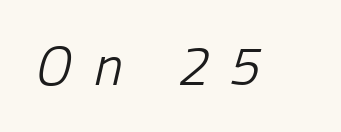
Characters follow at a spacing far wider than the type designer built in. The face used here is a sans, in the tradition of grotesques and geometrics. Is this a fixed-width face? No — the glyphs have proportional, varying widths. Rule under the text: the space is simply empty. A light-to-regular cut is what we see here.
